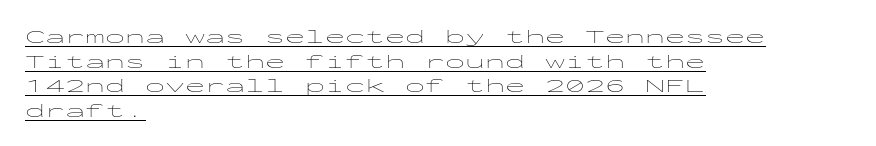
{"italic": "no", "bold": "no", "underline": "yes", "align": "left", "line_spacing_ratio": 1.23, "letter_spacing": "normal", "letter_spacing_em": 0.0, "glyph_px": 20}
